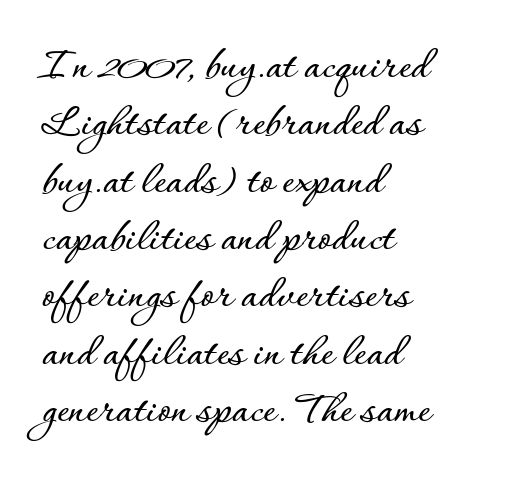
{"width": "normal", "stroke_contrast": "low", "x_height": "small", "monospaced": "no", "underline": "no", "align": "left", "line_spacing_ratio": 1.22, "letter_spacing": "normal", "letter_spacing_em": 0.0, "glyph_px": 47}
